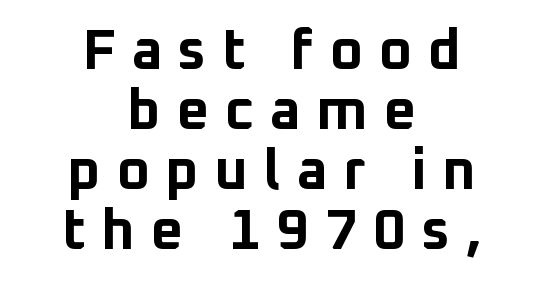
Q: Is the text bold? A: Yes.
Q: Is the text italic (slanted)? A: No, it is upright.
Q: Is the typeface a serif or a sans-serif typeface? A: Sans-serif.
Q: Is the text underlined? A: No.
Q: How is the paragraph aligned? A: Centered.
Q: Is the spacing between letters normal or unusually wide? A: Unusually wide.
Q: Is the spacing between lines tight, normal or loose? A: Tight.
Q: Width (condensed, normal, or wide)? A: Normal.
Q: Stroke contrast? A: Low.
Q: x-height? A: Medium.
Q: Monospaced? A: No.
